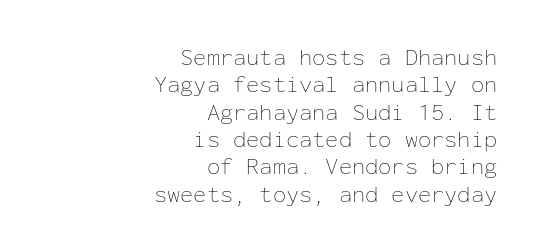
Q: Is the text bold? A: No.
Q: Is the text italic (slanted)? A: No, it is upright.
Q: Is the text underlined? A: No.
Q: How is the paragraph aligned? A: Right-aligned.
Q: Is the spacing between letters normal or unusually wide? A: Normal.
Q: Is the spacing between lines tight, normal or loose? A: Tight.
